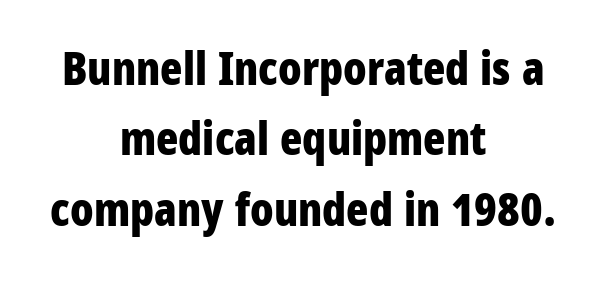
Q: Is the text bold? A: Yes.
Q: Is the text italic (slanted)? A: No, it is upright.
Q: Is the typeface a serif or a sans-serif typeface? A: Sans-serif.
Q: Is the text underlined? A: No.
Q: How is the paragraph aligned? A: Centered.
Q: Is the spacing between letters normal or unusually wide? A: Normal.
Q: Is the spacing between lines tight, normal or loose? A: Normal.
Q: Width (condensed, normal, or wide)? A: Condensed.
Q: Stroke contrast? A: Low.
Q: x-height? A: Medium.
Q: Monospaced? A: No.
